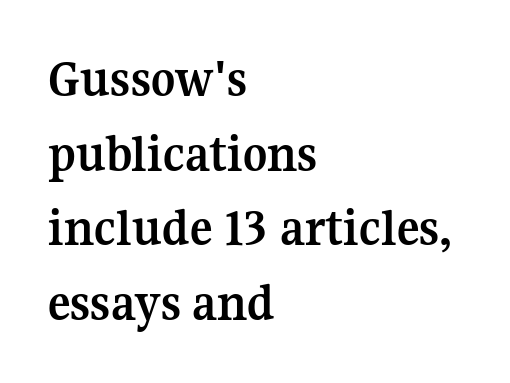
{"serif": "yes", "italic": "no", "bold": "yes", "weight": "semibold", "width": "normal", "stroke_contrast": "medium", "x_height": "medium", "monospaced": "no", "underline": "no", "align": "left", "line_spacing": "normal", "line_spacing_ratio": 1.41, "letter_spacing": "normal", "letter_spacing_em": 0.0, "glyph_px": 53}
